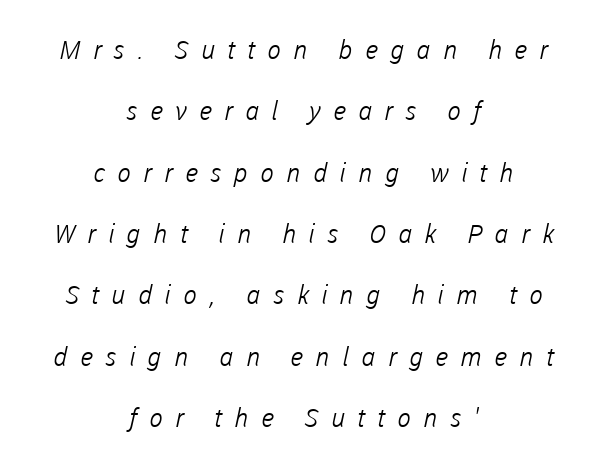
The image shows 26 px text type; set centered, loose line spacing (2.36x), unusually wide letter spacing (+0.47 em), not underlined.
